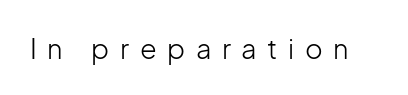
Q: Is the text bold? A: No.
Q: Is the text italic (slanted)? A: No, it is upright.
Q: Is the text underlined? A: No.
Q: Is the spacing between letters normal or unusually wide? A: Unusually wide.
